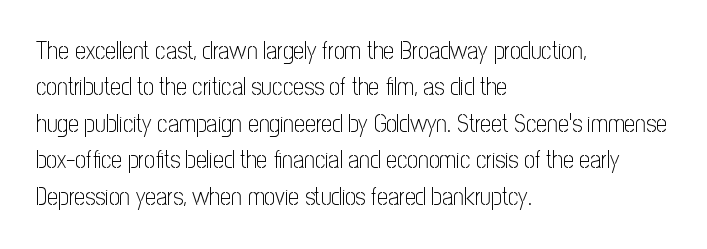
Q: Is the text bold? A: No.
Q: Is the text italic (slanted)? A: No, it is upright.
Q: Is the text underlined? A: No.
Q: How is the paragraph aligned? A: Left-aligned.
Q: Is the spacing between letters normal or unusually wide? A: Normal.
Q: Is the spacing between lines tight, normal or loose? A: Normal.
